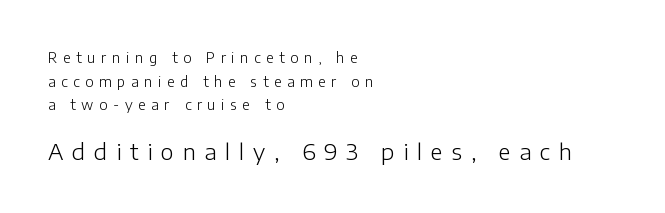
Q: Is the text bold? A: No.
Q: Is the text italic (slanted)? A: No, it is upright.
Q: Is the text underlined? A: No.
Q: How is the paragraph aligned? A: Left-aligned.
Q: Is the spacing between letters normal or unusually wide? A: Unusually wide.
Q: Is the spacing between lines tight, normal or loose? A: Normal.
Q: Which block of text is set in a larger size, the first (top) or the second (bottom)? A: The second (bottom) one.
